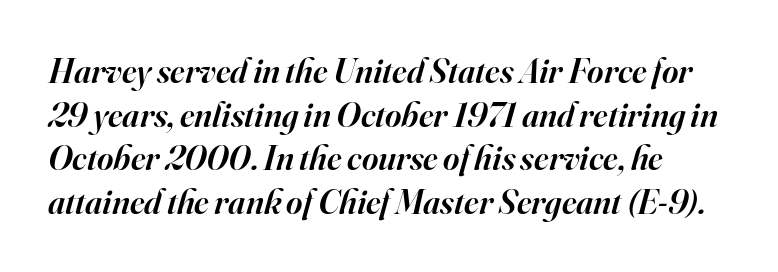
The image shows 35 px semibold serif type, italic (leaning right); set normal line spacing (1.25x), normal letter spacing, not underlined; high stroke contrast and a small x-height.
